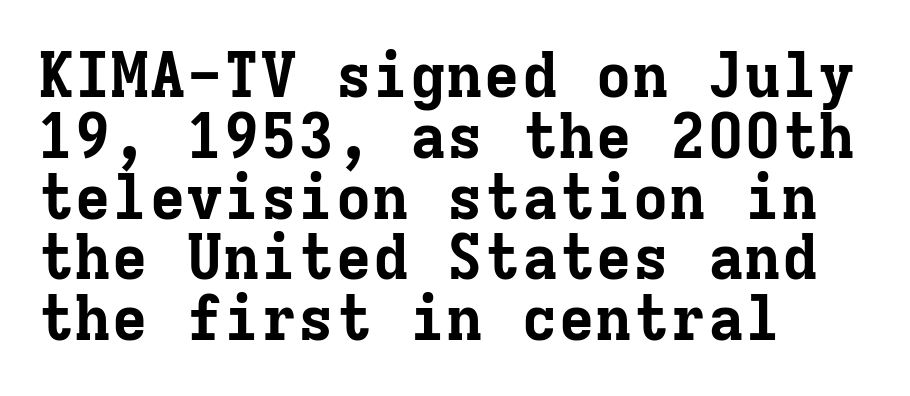
The image shows 62 px bold serif type, upright, monospaced; set left-aligned, tight line spacing (0.98x), normal letter spacing, not underlined; low stroke contrast and a medium x-height.
